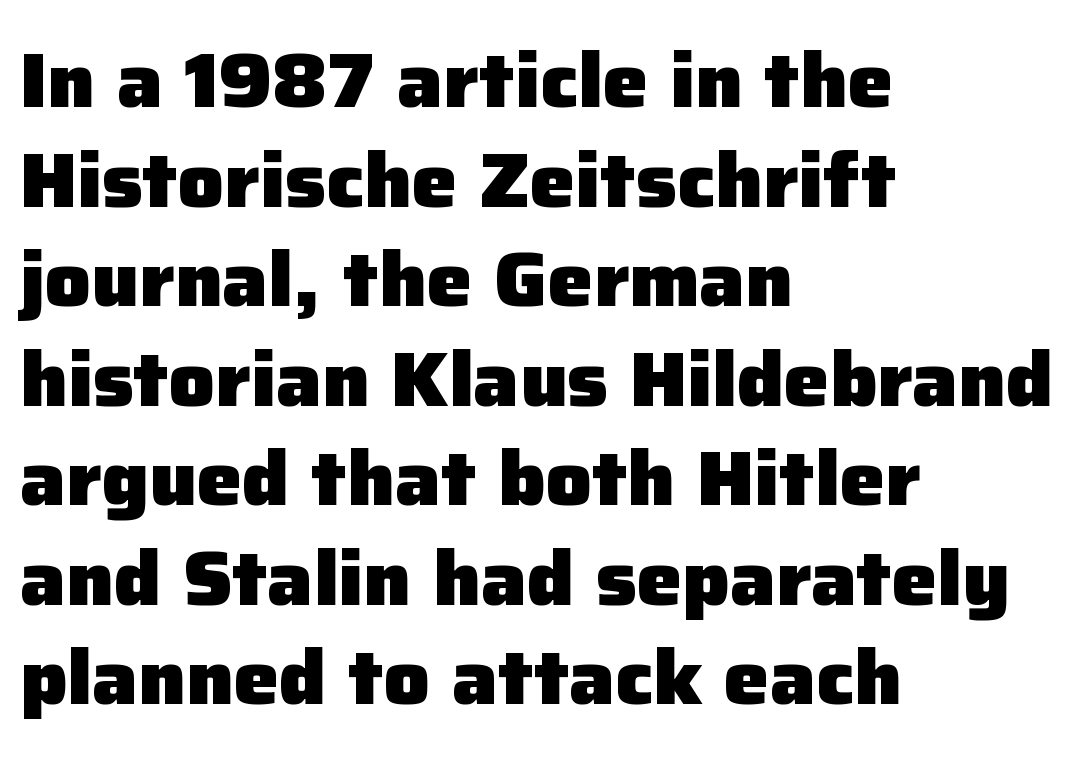
{"serif": "no", "italic": "no", "bold": "yes", "weight": "heavy", "width": "normal", "stroke_contrast": "low", "x_height": "medium", "monospaced": "no", "underline": "no", "align": "left", "line_spacing": "normal", "line_spacing_ratio": 1.31, "letter_spacing": "normal", "letter_spacing_em": 0.0, "glyph_px": 76}
